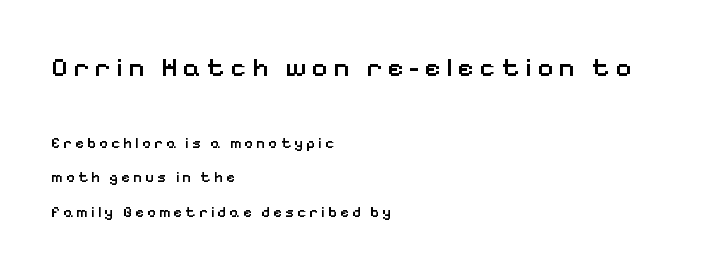
Posture: straight, roman, zero tilt. Line spacing here is loose. Only glyphs here, with clear space below each row. Between these two stacked blocks, the higher one wins on size.
